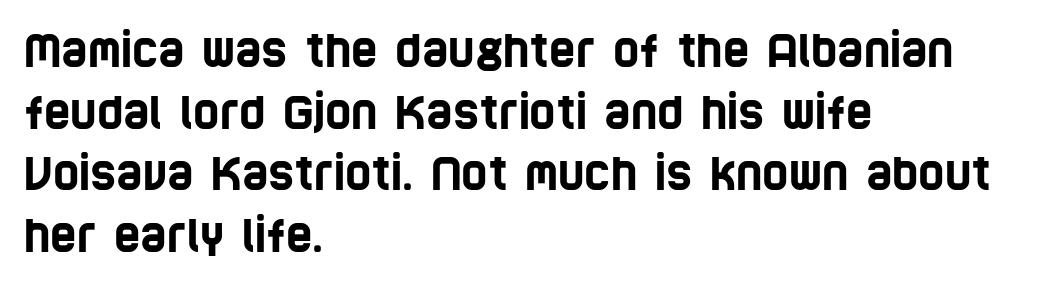
The image shows 45 px condensed sans-serif type; set left-aligned, normal line spacing (1.37x), normal letter spacing, not underlined; low stroke contrast and a large x-height.
